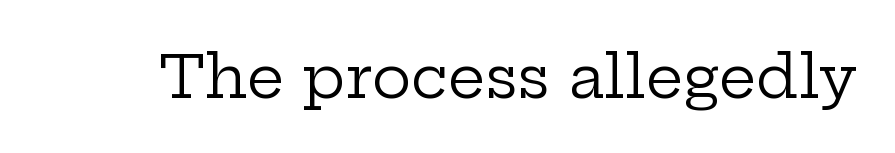
The image shows 59 px regular-weight, wide serif type, upright; set normal letter spacing, not underlined; low stroke contrast and a medium x-height.
